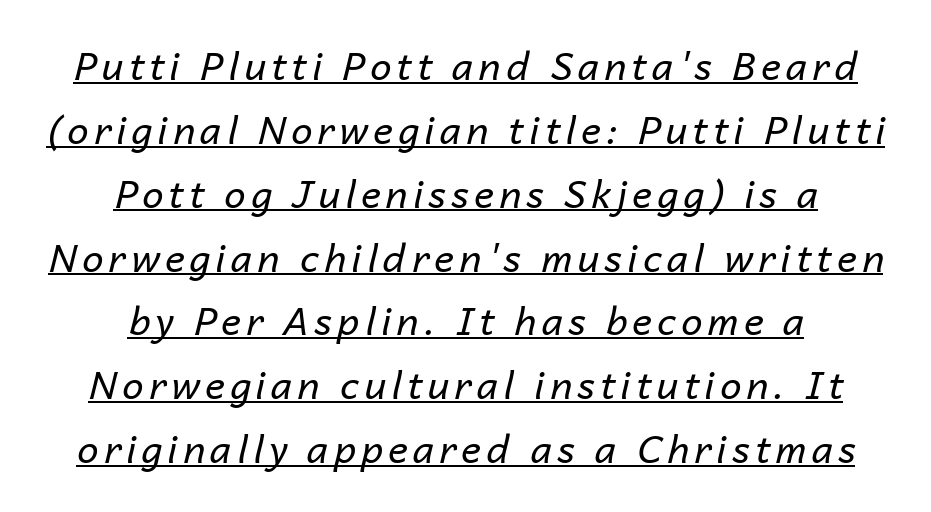
Q: Is the text bold? A: No.
Q: Is the text italic (slanted)? A: Yes, it leans right by about 14 degrees.
Q: Is the text underlined? A: Yes.
Q: How is the paragraph aligned? A: Centered.
Q: Is the spacing between lines tight, normal or loose? A: Normal.
Q: Width (condensed, normal, or wide)? A: Normal.
Q: Stroke contrast? A: Low.
Q: x-height? A: Medium.
Q: Monospaced? A: No.
